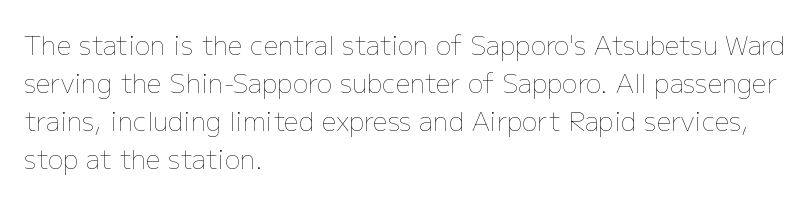
{"italic": "no", "bold": "no", "underline": "no", "align": "left", "line_spacing": "normal", "line_spacing_ratio": 1.46, "letter_spacing": "normal", "letter_spacing_em": 0.0, "glyph_px": 26}
